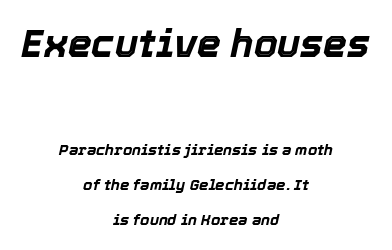
Q: Is the text bold? A: Yes.
Q: Is the text italic (slanted)? A: Yes, it leans right by about 12 degrees.
Q: Is the text underlined? A: No.
Q: How is the paragraph aligned? A: Centered.
Q: Is the spacing between letters normal or unusually wide? A: Normal.
Q: Is the spacing between lines tight, normal or loose? A: Loose.
Q: Which block of text is set in a larger size, the first (top) or the second (bottom)? A: The first (top) one.
Q: Width (condensed, normal, or wide)? A: Normal.
Q: x-height? A: Medium.
Q: Monospaced? A: No.
